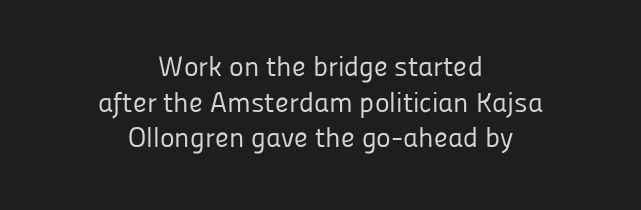
The image shows 28 px regular-weight sans-serif type, upright; set centered, normal line spacing (1.27x), normal letter spacing, not underlined; low stroke contrast and a medium x-height.
